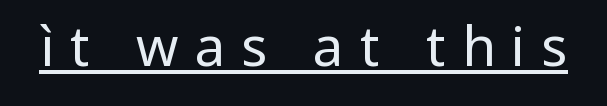
The image shows 54 px regular-weight sans-serif type, upright; set unusually wide letter spacing (+0.3 em), underlined; low stroke contrast and a medium x-height.
